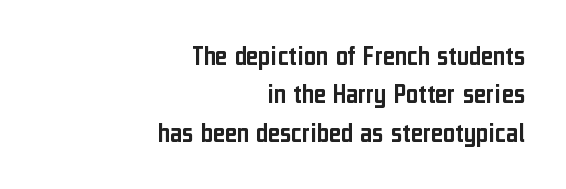
Any mark beneath the type? The region is blank. There is no visible air inserted between adjacent glyphs. Observe the absence of serifs on each vertical stroke in this sample. Is there any slant? The stems are plumb. This block has exactly the height ordinary leading produces.
